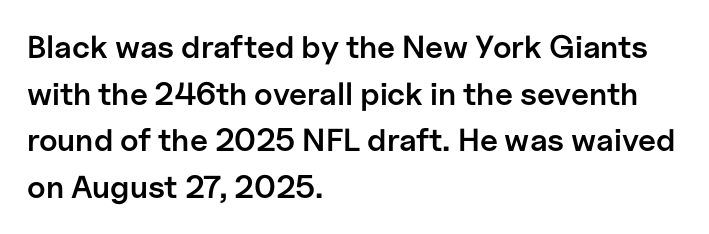
Q: Is the text bold? A: Semi-bold.
Q: Is the text italic (slanted)? A: No, it is upright.
Q: Is the typeface a serif or a sans-serif typeface? A: Sans-serif.
Q: Is the text underlined? A: No.
Q: How is the paragraph aligned? A: Left-aligned.
Q: Is the spacing between letters normal or unusually wide? A: Normal.
Q: Is the spacing between lines tight, normal or loose? A: Normal.
Q: Width (condensed, normal, or wide)? A: Normal.
Q: Stroke contrast? A: Low.
Q: x-height? A: Medium.
Q: Monospaced? A: No.
